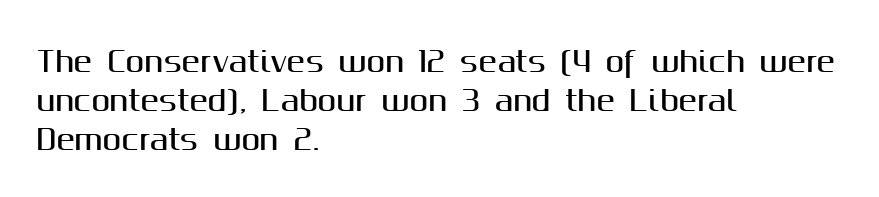
The image shows 28 px sans-serif type, upright; set left-aligned, normal line spacing (1.39x), normal letter spacing, not underlined; medium stroke contrast and a medium x-height.
